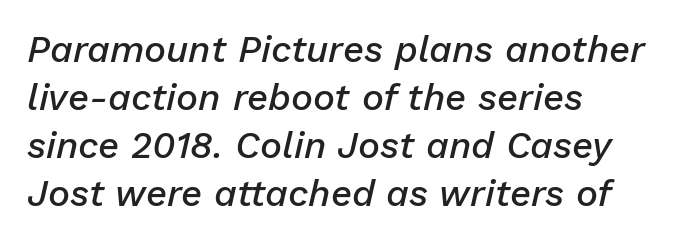
Q: Is the text bold? A: Semi-bold.
Q: Is the text italic (slanted)? A: Yes, it leans right by about 13 degrees.
Q: Is the text underlined? A: No.
Q: How is the paragraph aligned? A: Left-aligned.
Q: Is the spacing between letters normal or unusually wide? A: Normal.
Q: Is the spacing between lines tight, normal or loose? A: Normal.
Q: Width (condensed, normal, or wide)? A: Normal.
Q: Stroke contrast? A: Low.
Q: x-height? A: Medium.
Q: Monospaced? A: No.
